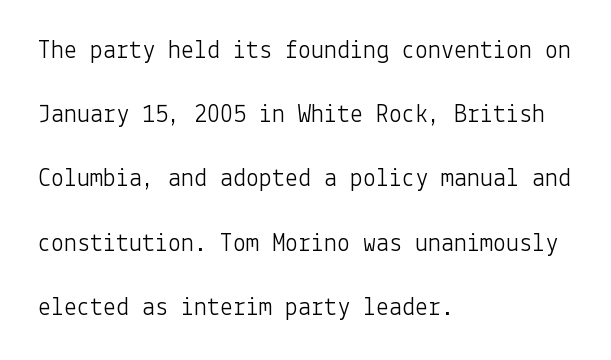
{"italic": "no", "bold": "no", "underline": "no", "align": "left", "line_spacing": "loose", "line_spacing_ratio": 2.47, "letter_spacing": "normal", "letter_spacing_em": 0.0, "glyph_px": 26}
